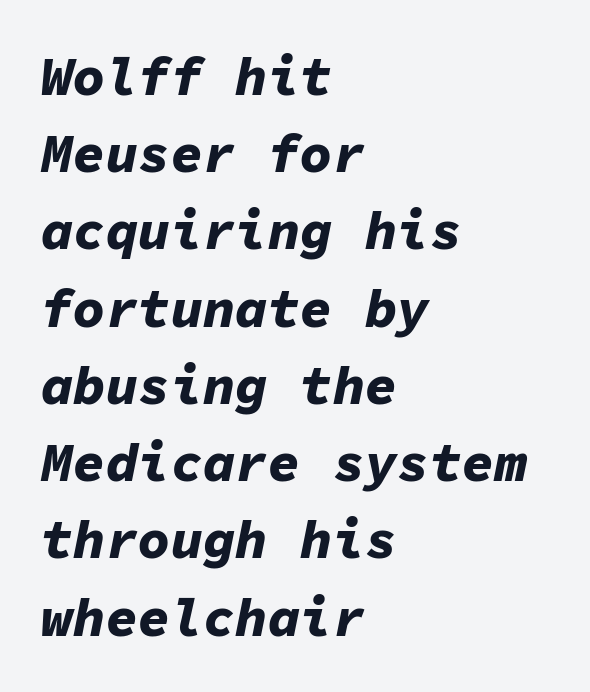
The image shows 54 px bold type, italic (leaning right), monospaced; set left-aligned, normal line spacing (1.43x), normal letter spacing, not underlined; low stroke contrast and a medium x-height.
